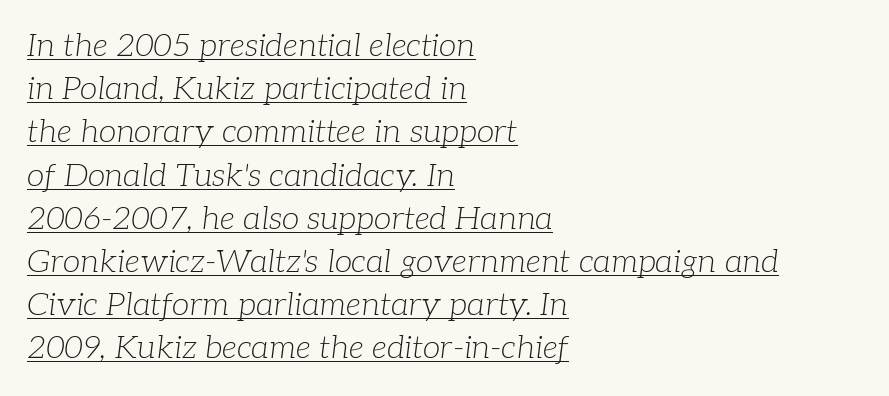
The image shows 32 px light serif type, italic (leaning right); set left-aligned, normal line spacing (1.35x), normal letter spacing, underlined; low stroke contrast and a medium x-height.
